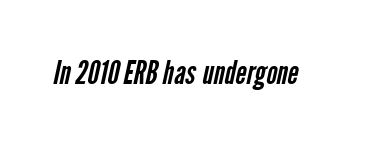
The image shows 33 px regular-weight, condensed sans-serif type; set normal letter spacing, not underlined; low stroke contrast and a medium x-height.
